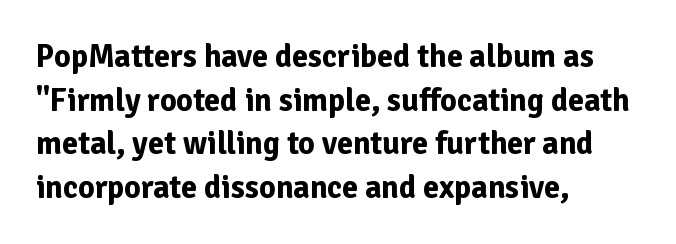
The image shows 32 px bold sans-serif type, upright; set left-aligned, normal line spacing (1.36x), normal letter spacing, not underlined; low stroke contrast and a medium x-height.
